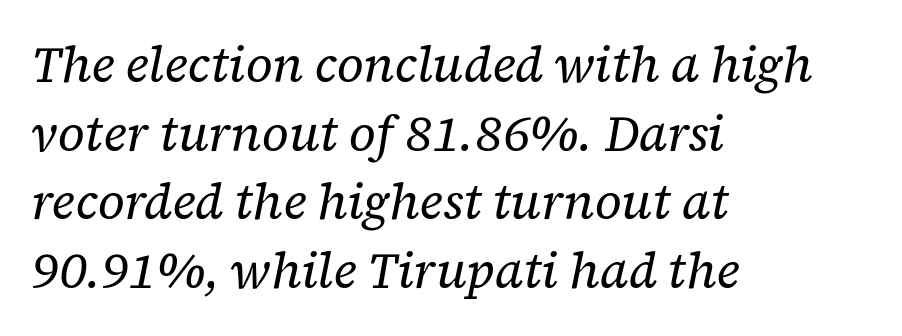
The image shows 49 px regular-weight serif type, italic (leaning right); set left-aligned, normal line spacing (1.4x), normal letter spacing, not underlined; low stroke contrast and a medium x-height.
